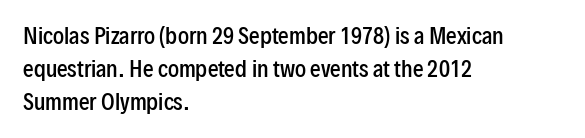
Q: Is the text bold? A: Semi-bold.
Q: Is the text italic (slanted)? A: No, it is upright.
Q: Is the text underlined? A: No.
Q: How is the paragraph aligned? A: Left-aligned.
Q: Is the spacing between letters normal or unusually wide? A: Normal.
Q: Is the spacing between lines tight, normal or loose? A: Normal.
